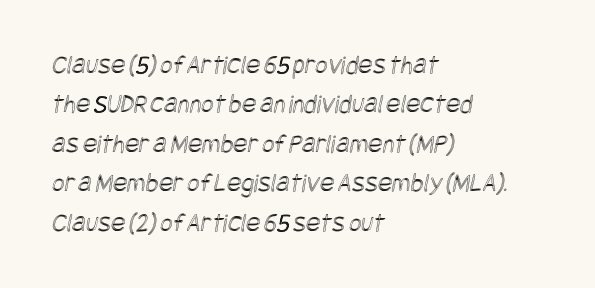
Q: Is the text underlined? A: No.
Q: How is the paragraph aligned? A: Left-aligned.
Q: Is the spacing between letters normal or unusually wide? A: Normal.
Q: Is the spacing between lines tight, normal or loose? A: Normal.
